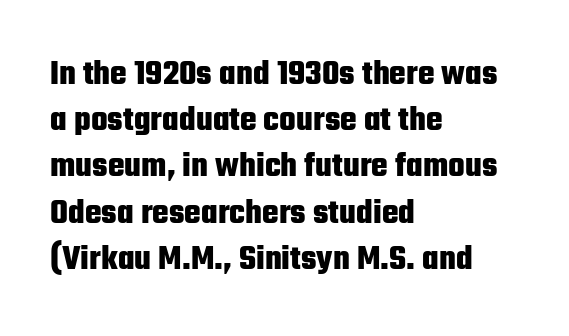
The type is set solid horizontally, with unmodified tracking. The rag falls on the right side of this text block. Quick note: interline space is typical. Anything drawn beneath the words? Only blank space. I'd call this a sans setting — the letters go barefoot. Each letter keeps its own natural width here, so spacing adapts to shape.
